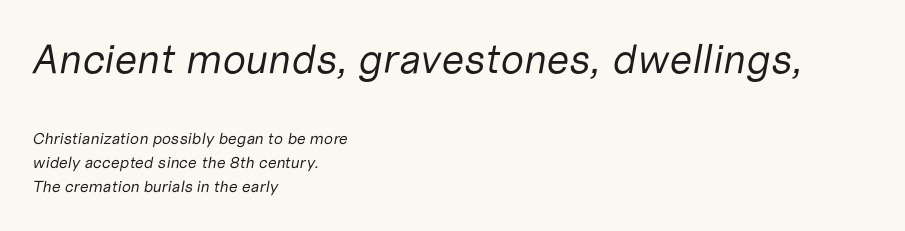
Horizontal alignment here is leftward, the default for most running prose. The letters are slanted; this is an italic face. Bare-footed words on every line. The font sits on the lighter half of the weight spectrum, regular included. Compared with typical body copy, the letter spacing here is the same.
